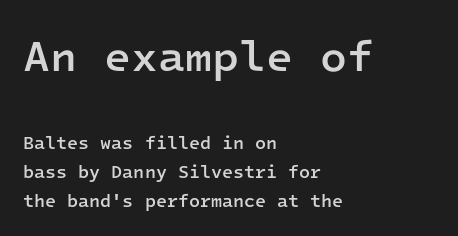
Rendered with straight, roman letterforms. Larger block? The one above; the one below is distinctly smaller. The typesetting leans somewhat heavy: a semibold. Leading: standard. Descenders hang freely into open space. This rendering employs a face without finishing strokes, i.e., a sans-serif.
